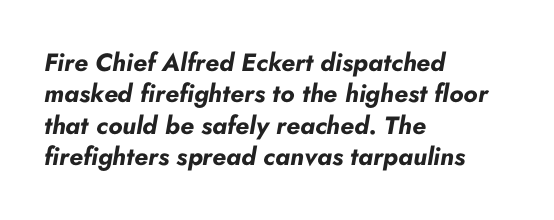
Q: Is the text bold? A: Yes.
Q: Is the text italic (slanted)? A: Yes, it leans right by about 10 degrees.
Q: Is the text underlined? A: No.
Q: How is the paragraph aligned? A: Left-aligned.
Q: Is the spacing between letters normal or unusually wide? A: Normal.
Q: Is the spacing between lines tight, normal or loose? A: Normal.
